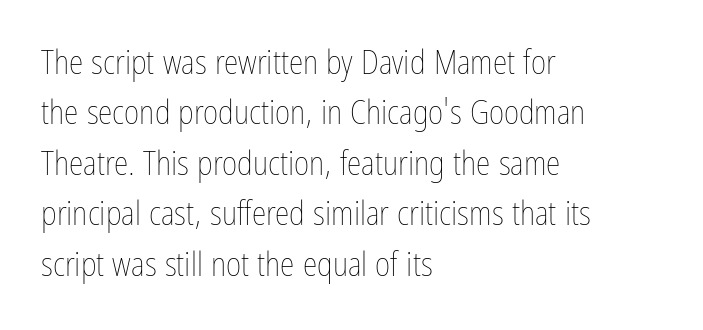
Q: Is the text bold? A: No.
Q: Is the text italic (slanted)? A: No, it is upright.
Q: Is the text underlined? A: No.
Q: How is the paragraph aligned? A: Left-aligned.
Q: Is the spacing between letters normal or unusually wide? A: Normal.
Q: Is the spacing between lines tight, normal or loose? A: Normal.
Q: Width (condensed, normal, or wide)? A: Condensed.
Q: Stroke contrast? A: Low.
Q: x-height? A: Medium.
Q: Monospaced? A: No.
